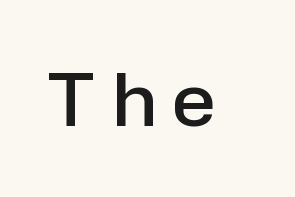
Q: Is the text bold? A: Semi-bold.
Q: Is the text italic (slanted)? A: No, it is upright.
Q: Is the typeface a serif or a sans-serif typeface? A: Sans-serif.
Q: Is the text underlined? A: No.
Q: Is the spacing between letters normal or unusually wide? A: Unusually wide.
Q: Width (condensed, normal, or wide)? A: Normal.
Q: Stroke contrast? A: Low.
Q: x-height? A: Medium.
Q: Monospaced? A: No.
